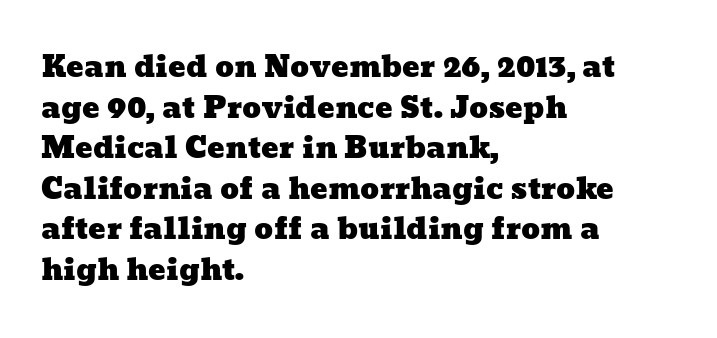
The image shows 29 px wide type; set left-aligned, normal line spacing (1.4x), normal letter spacing, not underlined; low stroke contrast and a medium x-height.
